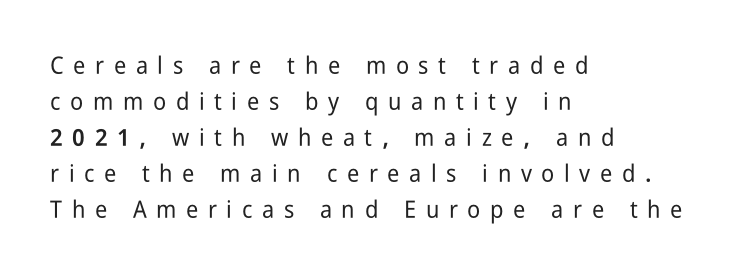
The image shows 24 px text type, upright; set left-aligned, normal line spacing (1.5x), unusually wide letter spacing (+0.4 em), not underlined.
